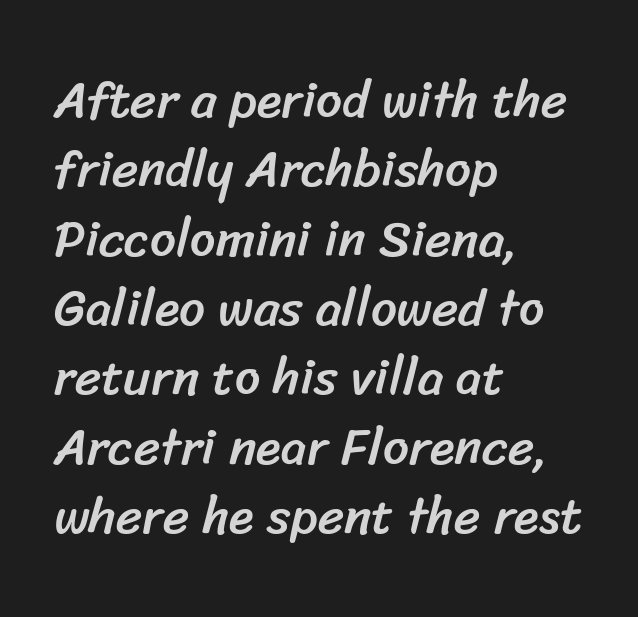
The image shows 51 px sans-serif type; set left-aligned, normal line spacing (1.36x), normal letter spacing, not underlined; low stroke contrast and a medium x-height.
